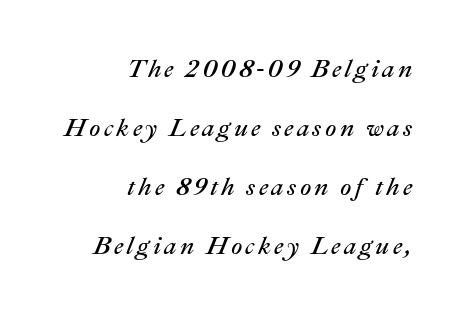
This rendering uses right alignment, leaving the left contour irregular. A bare baseline throughout the passage. Italic? Definitely — the glyphs are oblique. Weight class: somewhere from thin through regular. The rendering uses a large line-height, opening up the rows.
